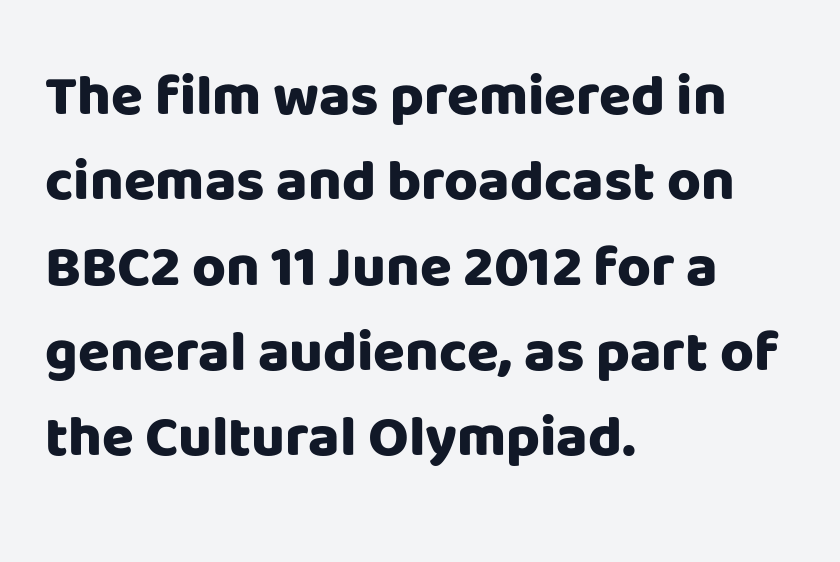
Q: Is the text bold? A: Yes.
Q: Is the text italic (slanted)? A: No, it is upright.
Q: Is the typeface a serif or a sans-serif typeface? A: Sans-serif.
Q: Is the text underlined? A: No.
Q: How is the paragraph aligned? A: Left-aligned.
Q: Is the spacing between letters normal or unusually wide? A: Normal.
Q: Is the spacing between lines tight, normal or loose? A: Normal.
Q: Width (condensed, normal, or wide)? A: Normal.
Q: Stroke contrast? A: Low.
Q: x-height? A: Large.
Q: Monospaced? A: No.
